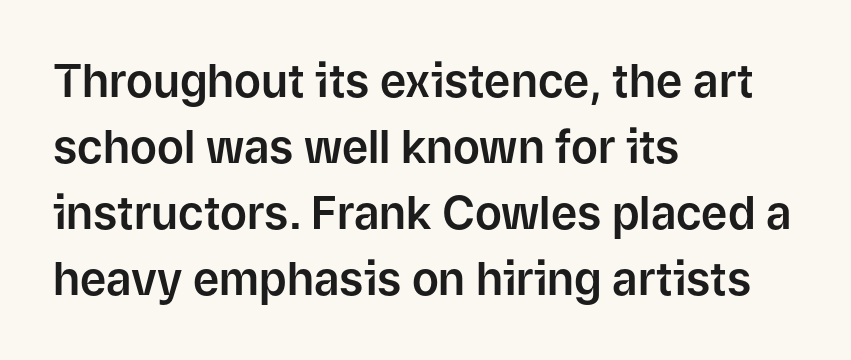
The image shows 45 px sans-serif type, upright; set left-aligned, normal line spacing (1.47x), normal letter spacing, not underlined; low stroke contrast and a medium x-height.
